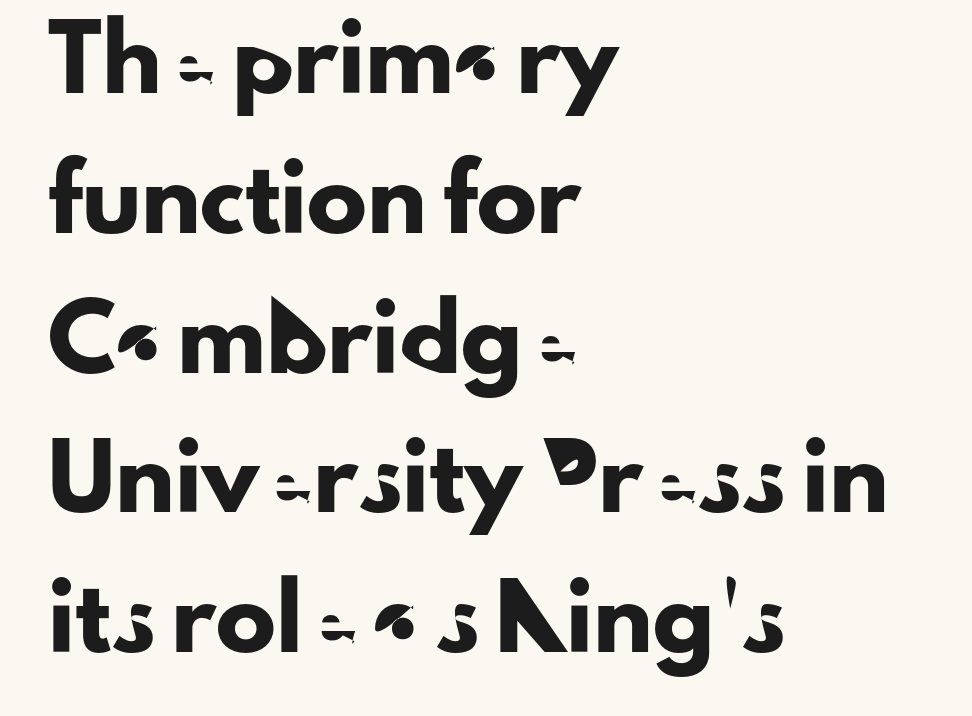
The image shows 60 px sans-serif type, upright; set left-aligned, loose line spacing (2.33x), normal letter spacing, not underlined; low stroke contrast and a small x-height.
